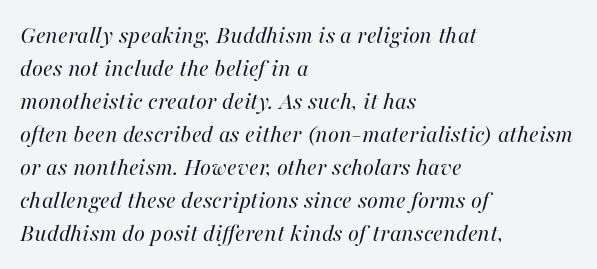
Normally led — the rows are evenly, conventionally spaced. The letters look calm and open, with moderate or lighter stems. The typesetter chose a ragged-right arrangement here. Descender tails drop into unmarked territory.
